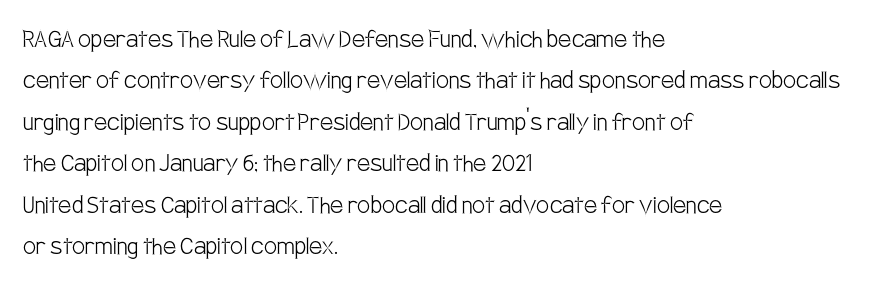
The letters carry no serifs — their stems end cleanly without finishing strokes. Glance below the letters and you will spot only blank space. No extra tracking has been applied to these lines. Posture: straight, roman, zero tilt. The face used here is proportionally spaced, like ordinary book or web type. No chunkiness to these letters — they're not bold.
